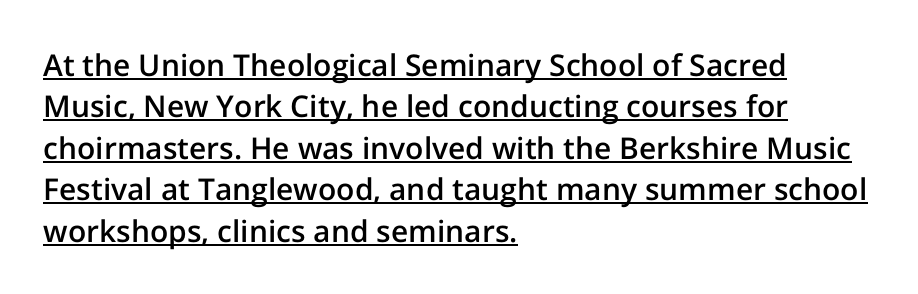
The image shows 30 px semibold sans-serif type, upright; set left-aligned, normal line spacing (1.38x), normal letter spacing, underlined; low stroke contrast and a medium x-height.
